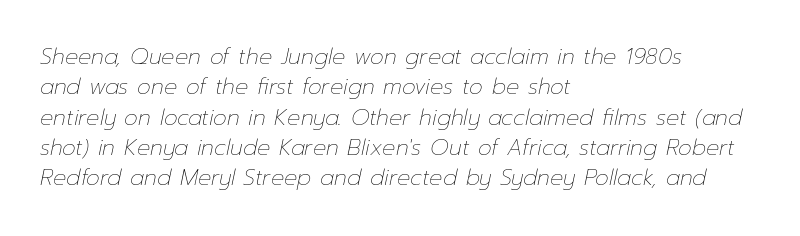
Q: Is the text bold? A: No.
Q: Is the text italic (slanted)? A: Yes, it leans right by about 12 degrees.
Q: Is the text underlined? A: No.
Q: How is the paragraph aligned? A: Left-aligned.
Q: Is the spacing between letters normal or unusually wide? A: Normal.
Q: Is the spacing between lines tight, normal or loose? A: Normal.
